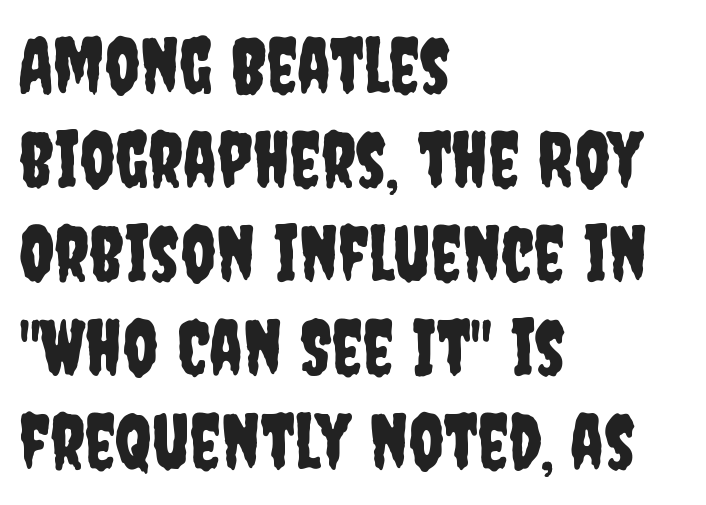
Q: Is the text italic (slanted)? A: No, it is upright.
Q: Is the typeface a serif or a sans-serif typeface? A: Sans-serif.
Q: Is the text underlined? A: No.
Q: How is the paragraph aligned? A: Left-aligned.
Q: Is the spacing between letters normal or unusually wide? A: Normal.
Q: Width (condensed, normal, or wide)? A: Condensed.
Q: Stroke contrast? A: Low.
Q: x-height? A: Large.
Q: Monospaced? A: No.
